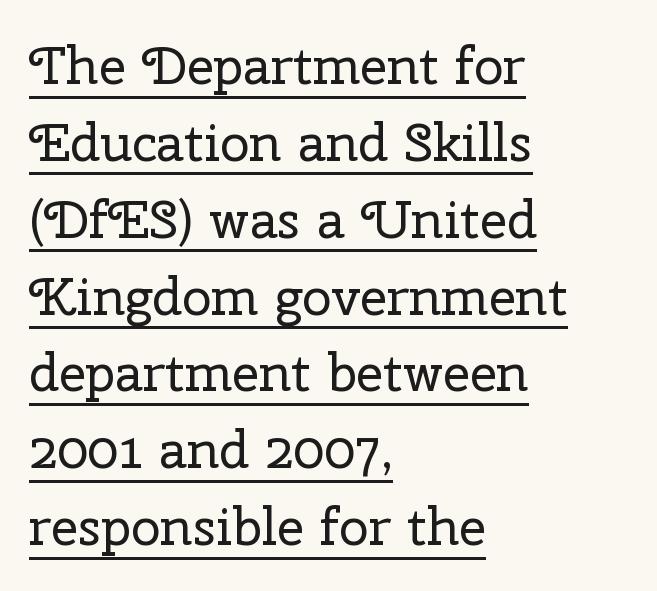
{"serif": "yes", "italic": "no", "bold": "no", "weight": "regular", "width": "normal", "stroke_contrast": "low", "x_height": "medium", "monospaced": "no", "underline": "yes", "align": "left", "line_spacing": "normal", "line_spacing_ratio": 1.45, "letter_spacing": "normal", "letter_spacing_em": 0.0, "glyph_px": 53}
